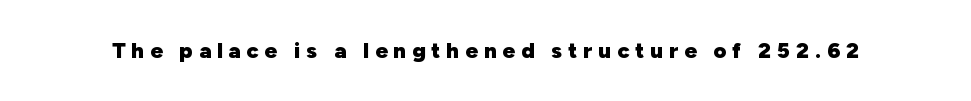
Q: Is the text bold? A: Yes.
Q: Is the text italic (slanted)? A: No, it is upright.
Q: Is the text underlined? A: No.
Q: Is the spacing between letters normal or unusually wide? A: Unusually wide.
